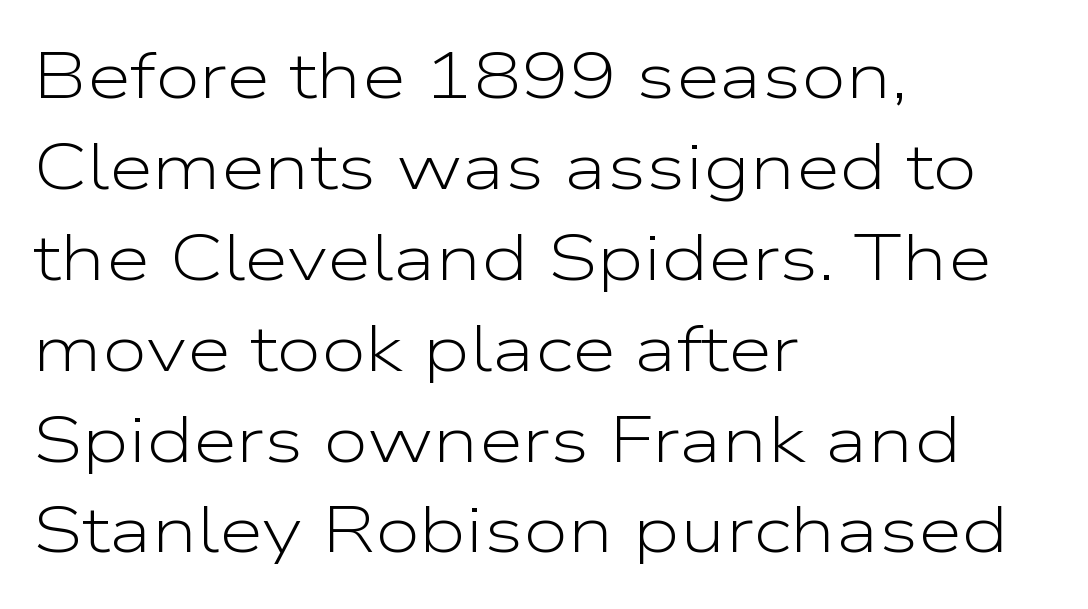
Q: Is the text bold? A: No.
Q: Is the text italic (slanted)? A: No, it is upright.
Q: Is the typeface a serif or a sans-serif typeface? A: Sans-serif.
Q: Is the text underlined? A: No.
Q: How is the paragraph aligned? A: Left-aligned.
Q: Is the spacing between letters normal or unusually wide? A: Normal.
Q: Is the spacing between lines tight, normal or loose? A: Normal.
Q: Width (condensed, normal, or wide)? A: Wide.
Q: Stroke contrast? A: Low.
Q: x-height? A: Medium.
Q: Monospaced? A: No.
